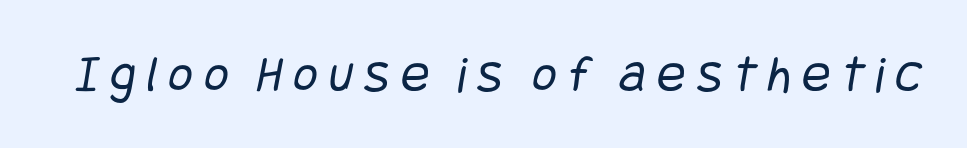
{"serif": "no", "bold": "no", "weight": "regular", "width": "condensed", "stroke_contrast": "low", "x_height": "large", "underline": "no", "letter_spacing": "wide", "letter_spacing_em": 0.21, "glyph_px": 53}
